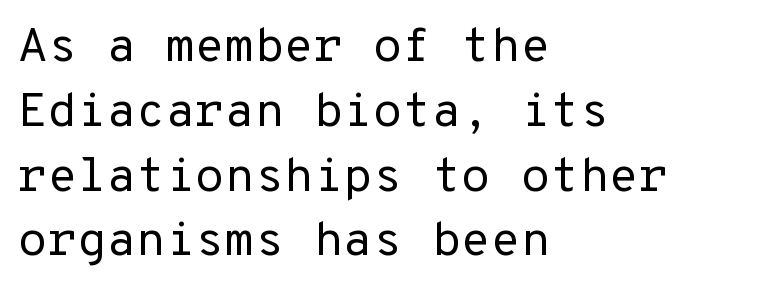
The image shows 48 px regular-weight sans-serif type, upright, monospaced; set left-aligned, normal line spacing (1.35x), normal letter spacing, not underlined; low stroke contrast and a medium x-height.
